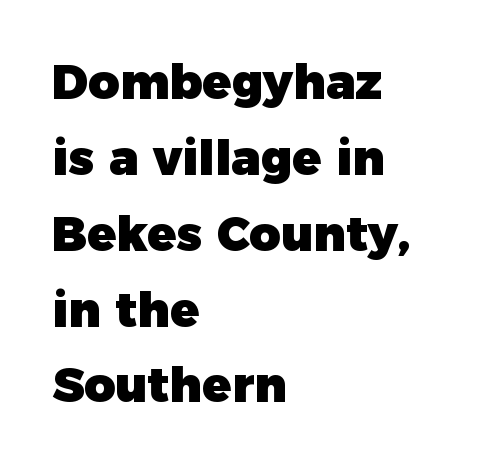
{"serif": "no", "italic": "no", "bold": "yes", "weight": "heavy", "width": "normal", "stroke_contrast": "low", "x_height": "medium", "monospaced": "no", "underline": "no", "align": "left", "line_spacing": "normal", "line_spacing_ratio": 1.58, "letter_spacing": "normal", "letter_spacing_em": 0.0, "glyph_px": 48}
